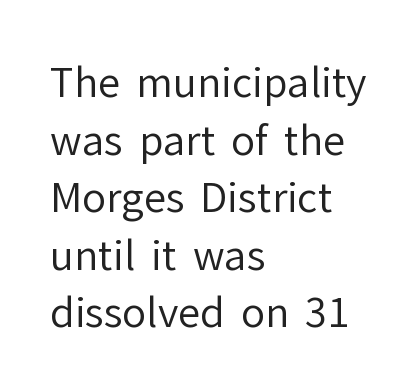
{"serif": "no", "italic": "no", "bold": "no", "weight": "regular", "width": "normal", "stroke_contrast": "low", "x_height": "medium", "monospaced": "no", "underline": "no", "align": "left", "line_spacing": "normal", "line_spacing_ratio": 1.44, "letter_spacing": "normal", "letter_spacing_em": 0.0, "glyph_px": 40}
